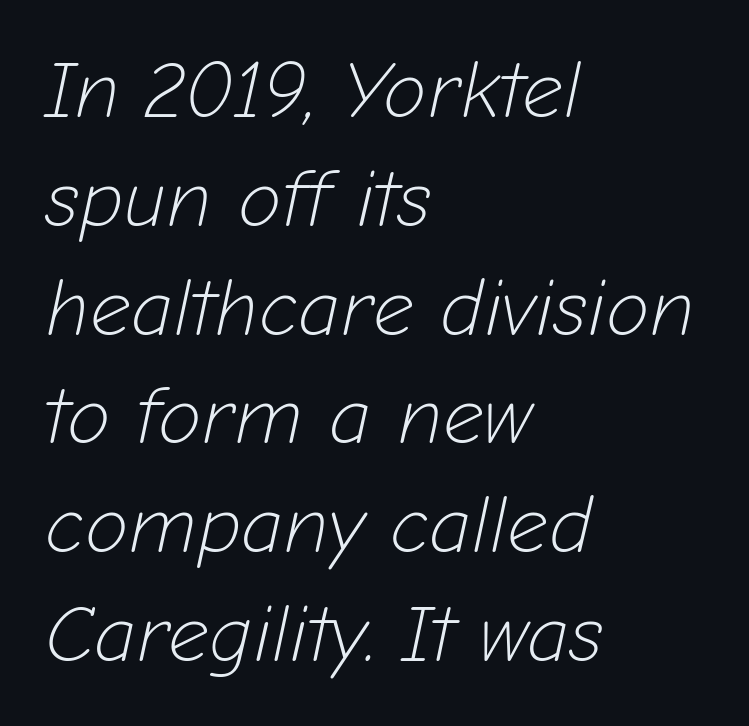
Q: Is the text bold? A: No.
Q: Is the text italic (slanted)? A: Yes, it leans right by about 12 degrees.
Q: Is the text underlined? A: No.
Q: How is the paragraph aligned? A: Left-aligned.
Q: Is the spacing between letters normal or unusually wide? A: Normal.
Q: Is the spacing between lines tight, normal or loose? A: Normal.
Q: Width (condensed, normal, or wide)? A: Normal.
Q: Stroke contrast? A: Low.
Q: x-height? A: Medium.
Q: Monospaced? A: No.
